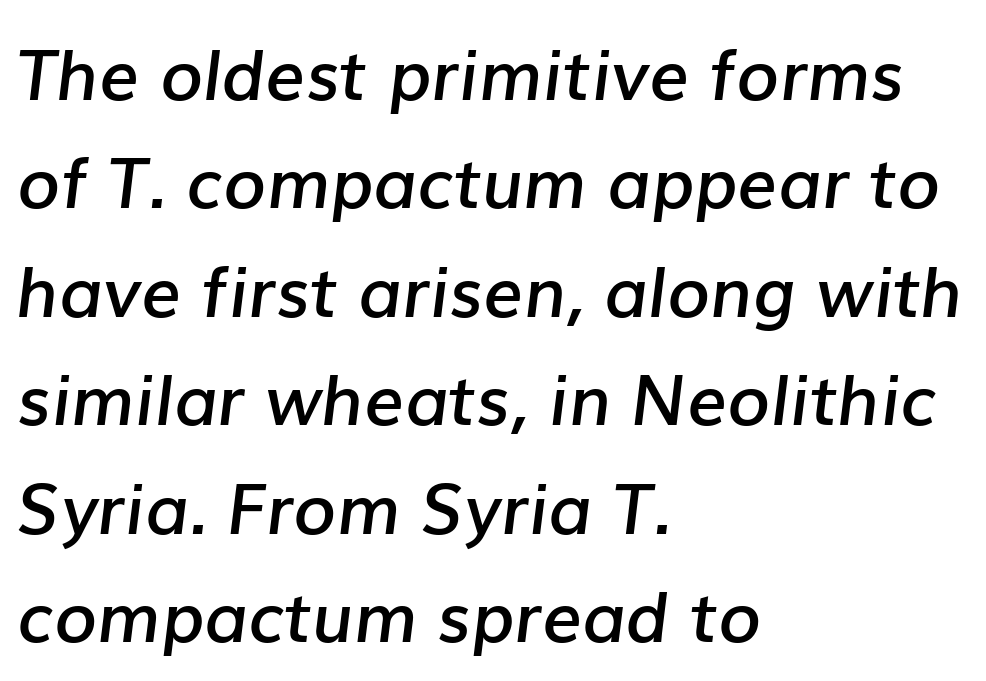
The image shows 70 px semibold type, italic (leaning right); set left-aligned, normal line spacing (1.55x), normal letter spacing, not underlined; low stroke contrast and a medium x-height.
